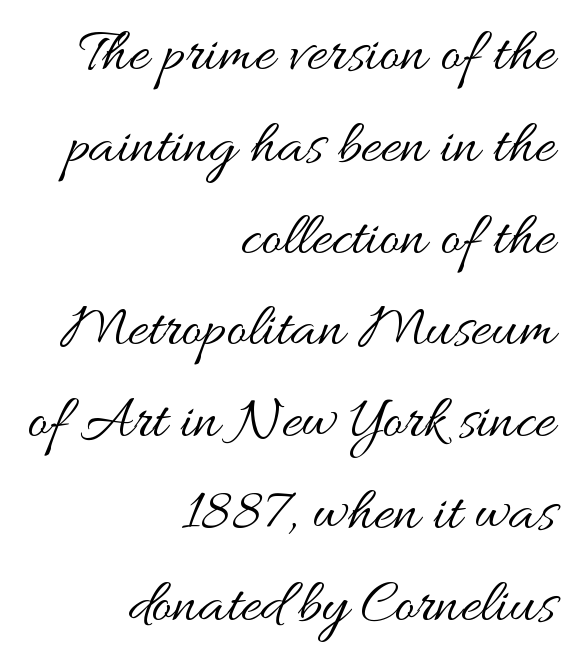
The tracking reads as untouched default to a designer's eye. Compared with a flush-left layout, this one pins lines to the opposite, right side. Is this a fixed-width face? No — the glyphs have proportional, varying widths. Is the stroke heavy? The answer is a plain regular-or-lighter.
